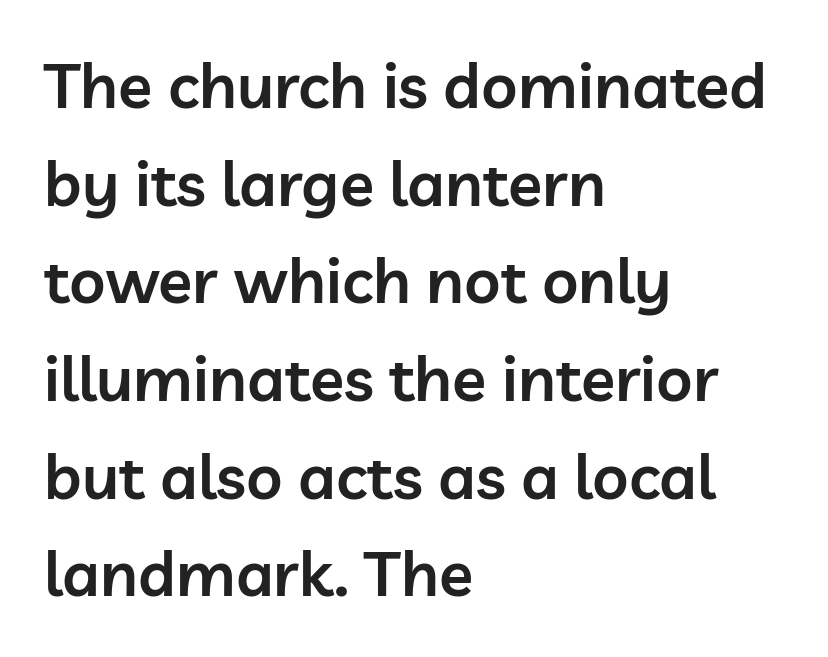
Its strokes are somewhat broadened, the hallmark of semibold type. The zone under the glyphs is completely vacant. No feet cap the strokes, marking this as sans-serif type. Does the leading feel generous? No, just average.
